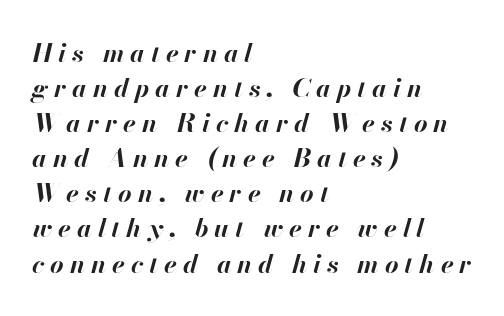
The image shows 26 px bold type, italic (leaning right); set left-aligned, normal line spacing (1.35x), unusually wide letter spacing (+0.23 em), not underlined.
